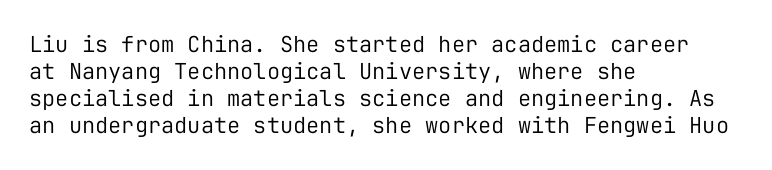
The image shows 22 px text type, upright; set left-aligned, line spacing 1.23x, normal letter spacing, not underlined.
